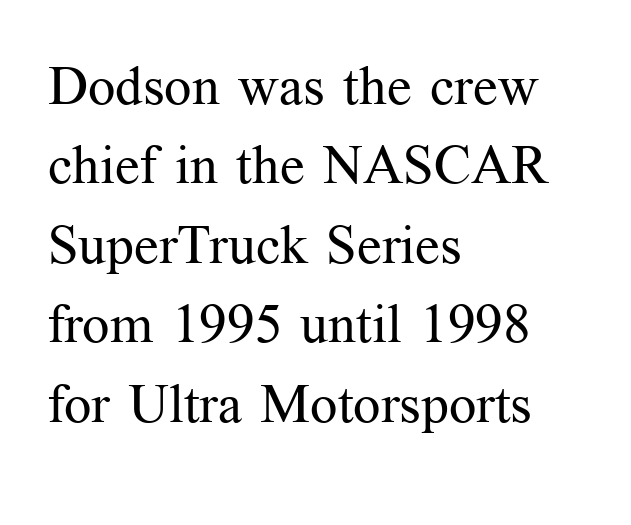
When letters stand straight like this, we call the style roman or upright. Honestly, the row spacing looks completely unremarkable. Note: serifs present on the glyphs. The lines are quadded left.
